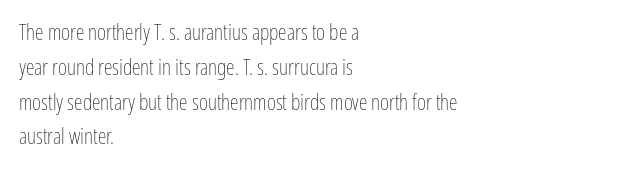
All the whitespace from short lines collects on the right. No extra tracking has been applied to these lines. Characters remain perfectly vertical along every line. The space beneath each line is pristine and unruled. Vertical stems look standard width or narrower in stroke.
